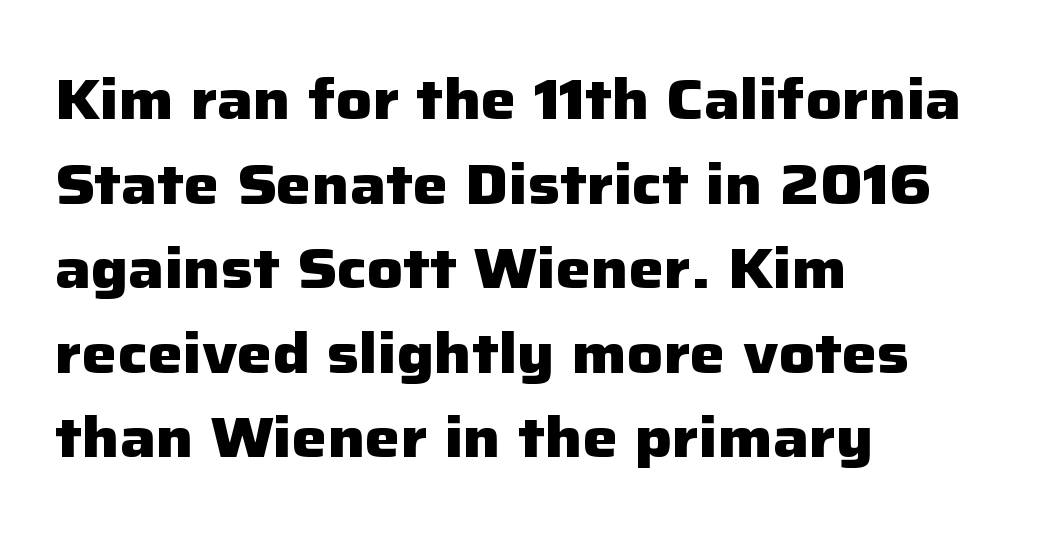
The image shows 56 px heavy sans-serif type, upright; set left-aligned, normal line spacing (1.51x), normal letter spacing, not underlined; low stroke contrast and a medium x-height.
